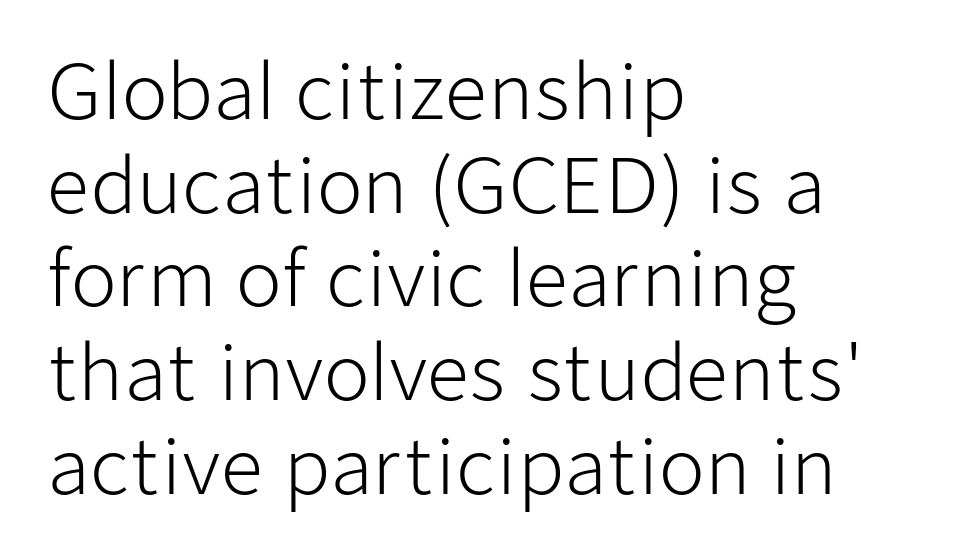
Q: Is the text bold? A: No.
Q: Is the text italic (slanted)? A: No, it is upright.
Q: Is the typeface a serif or a sans-serif typeface? A: Sans-serif.
Q: Is the text underlined? A: No.
Q: How is the paragraph aligned? A: Left-aligned.
Q: Is the spacing between letters normal or unusually wide? A: Normal.
Q: Is the spacing between lines tight, normal or loose? A: Normal.
Q: Width (condensed, normal, or wide)? A: Normal.
Q: Stroke contrast? A: Low.
Q: x-height? A: Medium.
Q: Monospaced? A: No.
